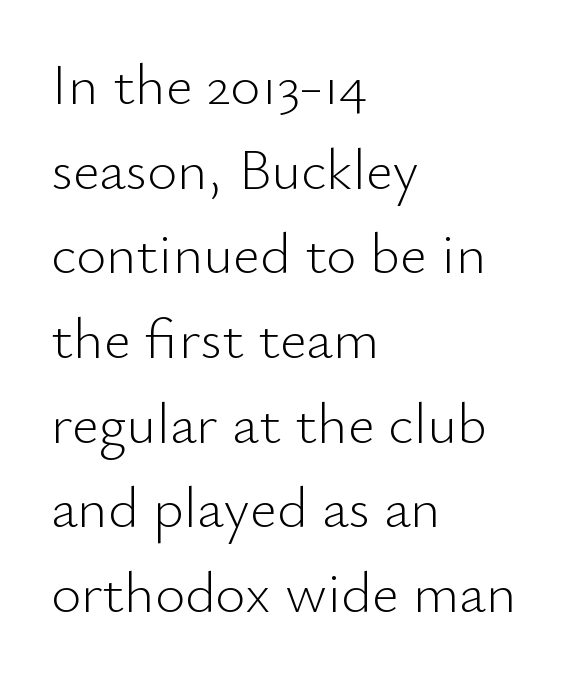
The lines sit at an ordinary, default distance from one another. Casual observation: everything's shoved over to the left. Posture: upright roman. There is no visible air inserted between adjacent glyphs.
